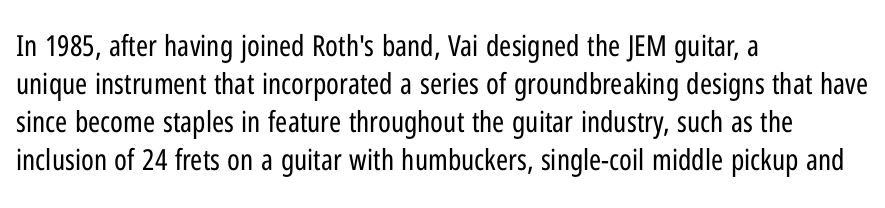
The image shows 29 px regular-weight, condensed sans-serif type, upright; set left-aligned, normal line spacing (1.31x), normal letter spacing, not underlined; low stroke contrast and a medium x-height.
